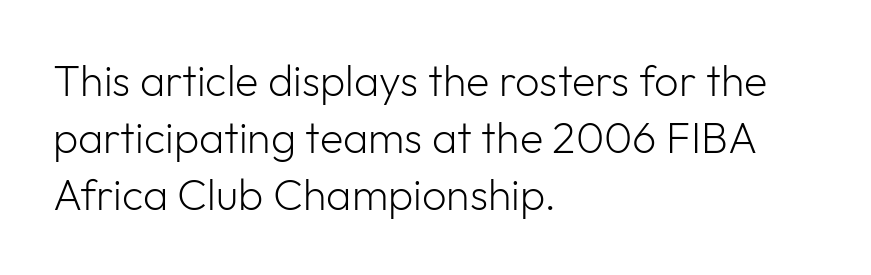
{"serif": "no", "italic": "no", "bold": "no", "weight": "light", "width": "normal", "stroke_contrast": "low", "x_height": "medium", "monospaced": "no", "underline": "no", "align": "left", "line_spacing": "normal", "line_spacing_ratio": 1.32, "letter_spacing": "normal", "letter_spacing_em": 0.0, "glyph_px": 43}
